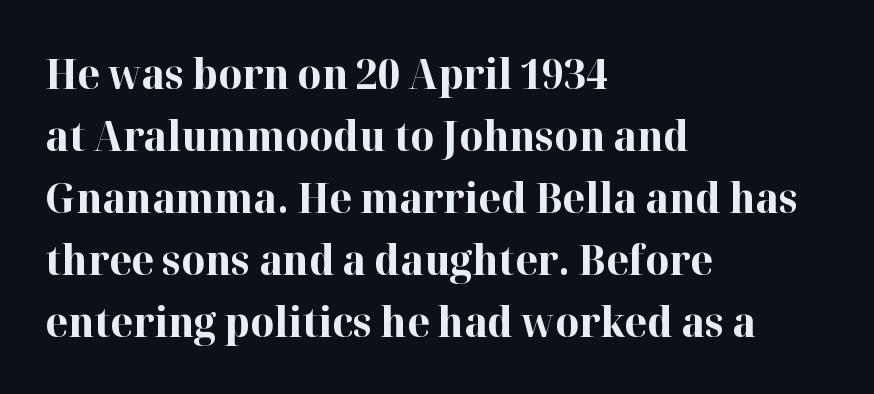
{"serif": "yes", "italic": "no", "bold": "yes", "weight": "bold", "width": "normal", "stroke_contrast": "high", "x_height": "medium", "monospaced": "no", "underline": "no", "align": "left", "line_spacing": "normal", "line_spacing_ratio": 1.51, "letter_spacing": "normal", "letter_spacing_em": 0.0, "glyph_px": 41}
